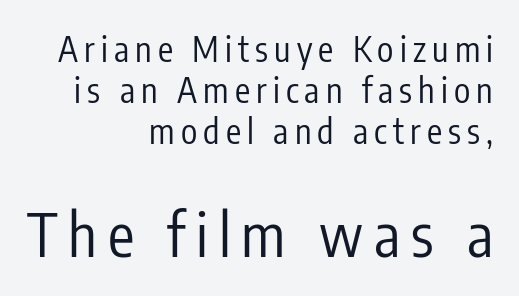
{"serif": "no", "italic": "no", "bold": "no", "weight": "regular", "width": "condensed", "stroke_contrast": "low", "x_height": "medium", "monospaced": "no", "underline": "no", "align": "right", "line_spacing_ratio": 1.2, "larger_block": "second", "size_ratio": 1.74, "glyph_px": 59}
